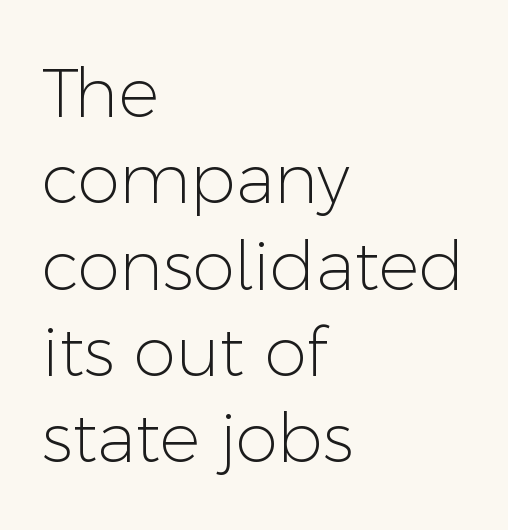
The lines sit at an ordinary, default distance from one another. The cut favours lightness, reaching ordinary text weight at its darkest. Does extra space separate the letters? No, they use regular spacing. Reading down the block, your eye returns to a fixed left position each line.
